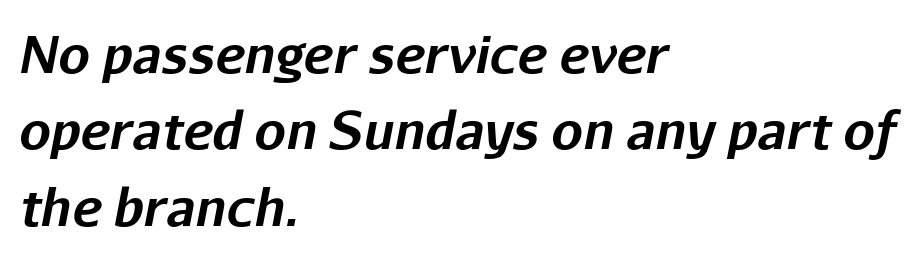
Q: Is the text bold? A: Yes.
Q: Is the text italic (slanted)? A: Yes, it leans right by about 11 degrees.
Q: Is the text underlined? A: No.
Q: How is the paragraph aligned? A: Left-aligned.
Q: Is the spacing between letters normal or unusually wide? A: Normal.
Q: Is the spacing between lines tight, normal or loose? A: Normal.
Q: Width (condensed, normal, or wide)? A: Normal.
Q: Stroke contrast? A: Low.
Q: x-height? A: Medium.
Q: Monospaced? A: No.
